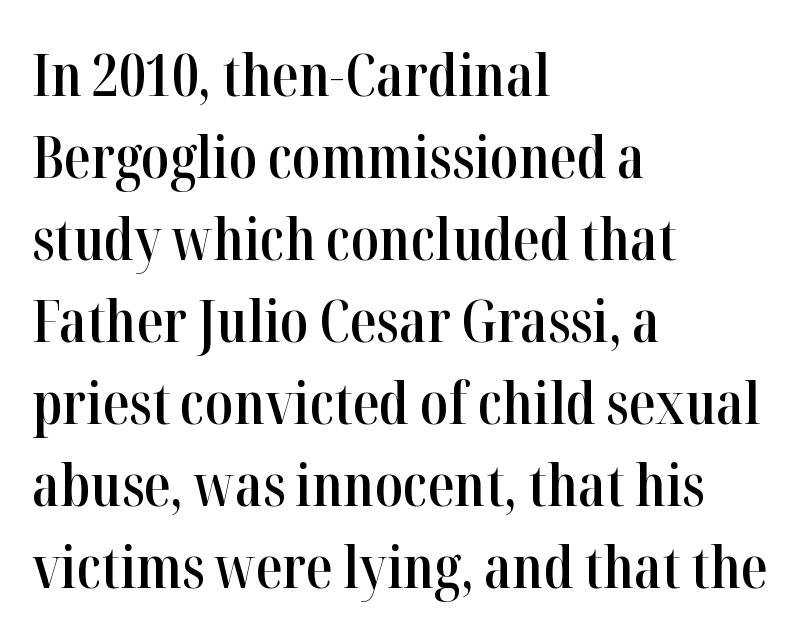
Q: Is the text bold? A: Semi-bold.
Q: Is the text italic (slanted)? A: No, it is upright.
Q: Is the typeface a serif or a sans-serif typeface? A: Serif.
Q: Is the text underlined? A: No.
Q: How is the paragraph aligned? A: Left-aligned.
Q: Is the spacing between letters normal or unusually wide? A: Normal.
Q: Is the spacing between lines tight, normal or loose? A: Normal.
Q: Width (condensed, normal, or wide)? A: Condensed.
Q: Stroke contrast? A: High.
Q: x-height? A: Medium.
Q: Monospaced? A: No.
